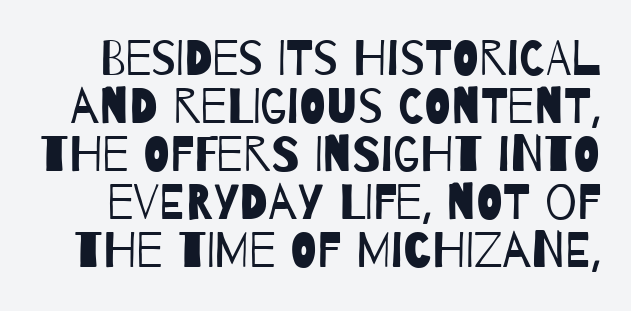
The image shows 50 px regular-weight, condensed sans-serif type; set tight line spacing (0.96x), normal letter spacing, not underlined; low stroke contrast and a large x-height.
